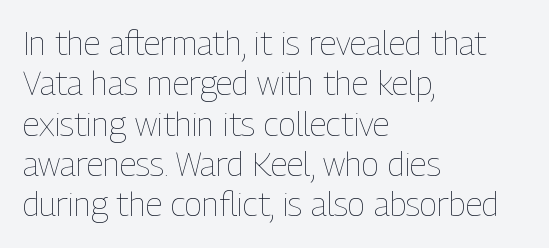
Each line starts at the same left margin while the right side varies. Standard letterfit; no display-style spreading of the glyphs. Nope, not italic — everything's standing straight. Type without underlining. These lines are rendered in a variable-pitch font. Weight: in the light-to-regular range.
